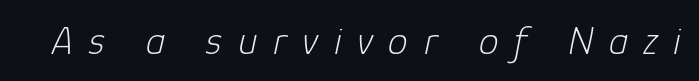
{"italic": "yes", "lean": "right", "slant_degrees": 12, "bold": "no", "weight": "light", "width": "normal", "stroke_contrast": "low", "x_height": "medium", "monospaced": "no", "underline": "no", "letter_spacing": "wide", "letter_spacing_em": 0.39, "glyph_px": 40}
